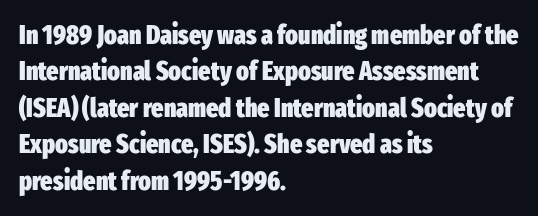
The image shows 26 px bold type, upright; set left-aligned, normal line spacing (1.4x), normal letter spacing, not underlined.
